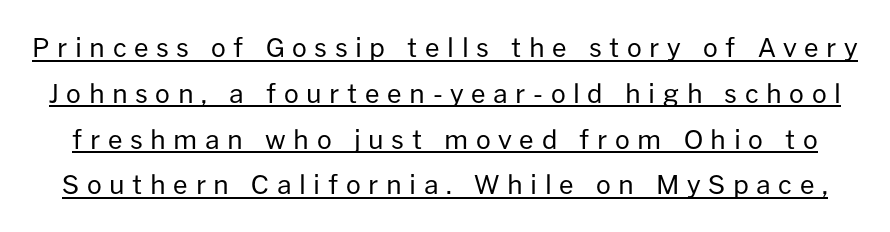
{"italic": "no", "bold": "no", "underline": "yes", "line_spacing_ratio": 1.76, "letter_spacing": "wide", "letter_spacing_em": 0.29, "glyph_px": 26}
